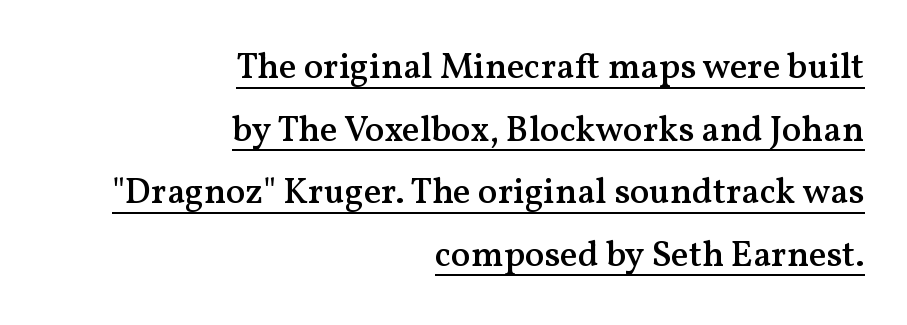
The image shows 36 px semibold serif type, upright; set right-aligned, line spacing 1.74x, normal letter spacing, underlined; medium stroke contrast and a medium x-height.
